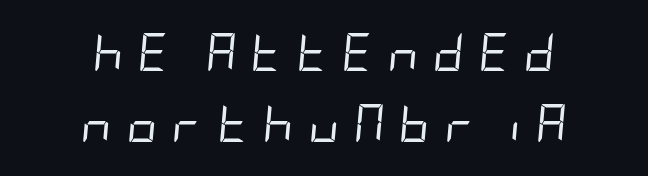
Q: Is the text bold? A: No.
Q: Is the text italic (slanted)? A: Yes, it leans right by about 5 degrees.
Q: Is the text underlined? A: No.
Q: How is the paragraph aligned? A: Centered.
Q: Is the spacing between letters normal or unusually wide? A: Unusually wide.
Q: Width (condensed, normal, or wide)? A: Condensed.
Q: Stroke contrast? A: Low.
Q: x-height? A: Large.
